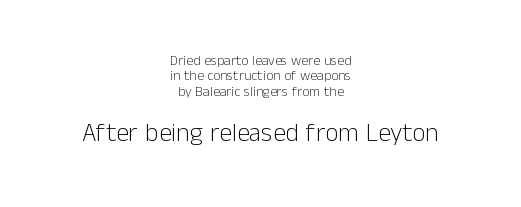
Q: Is the text bold? A: No.
Q: Is the text italic (slanted)? A: No, it is upright.
Q: Is the text underlined? A: No.
Q: How is the paragraph aligned? A: Centered.
Q: Is the spacing between letters normal or unusually wide? A: Normal.
Q: Is the spacing between lines tight, normal or loose? A: Tight.
Q: Which block of text is set in a larger size, the first (top) or the second (bottom)? A: The second (bottom) one.
